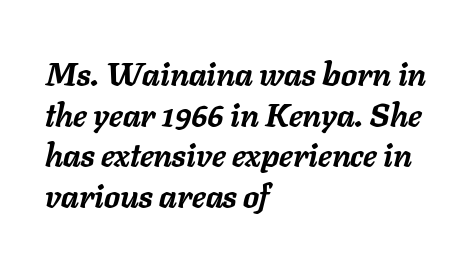
These words are printed bold, with thick strokes throughout. The letters advance in unequal steps, a hallmark of proportional type. Tall strokes in this sample are angled rather than plumb. Look at the tracking — it's just the regular setting, nothing added. Clear beneath every line of the passage. These lines are set flush left with a ragged right edge.
